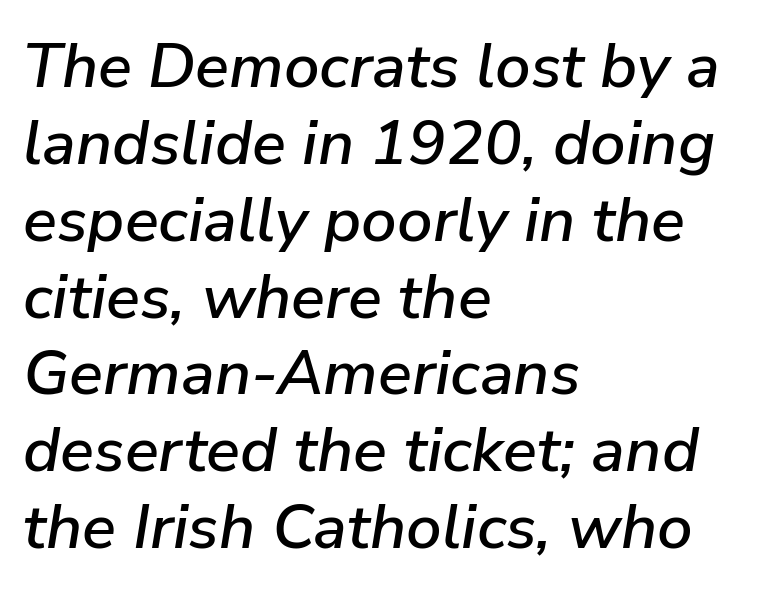
The image shows 63 px text type, italic (leaning right); set left-aligned, line spacing 1.22x, normal letter spacing, not underlined; low stroke contrast and a medium x-height.
